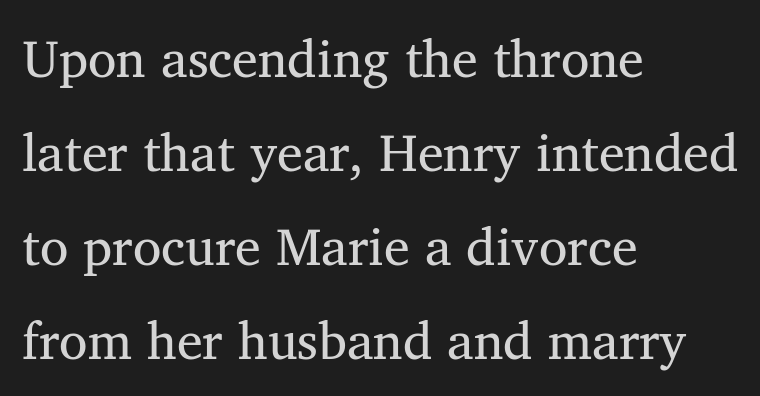
The image shows 52 px regular-weight serif type; set left-aligned, line spacing 1.81x, normal letter spacing, not underlined; medium stroke contrast and a medium x-height.
